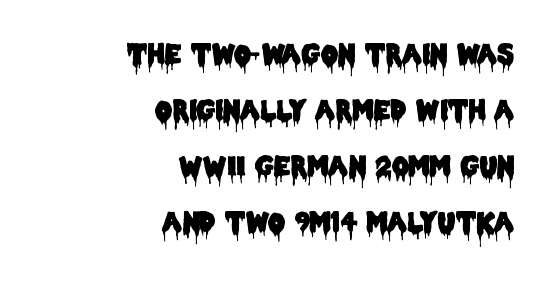
The image shows 27 px text type, upright; set right-aligned, loose line spacing (2.08x), normal letter spacing, not underlined.
